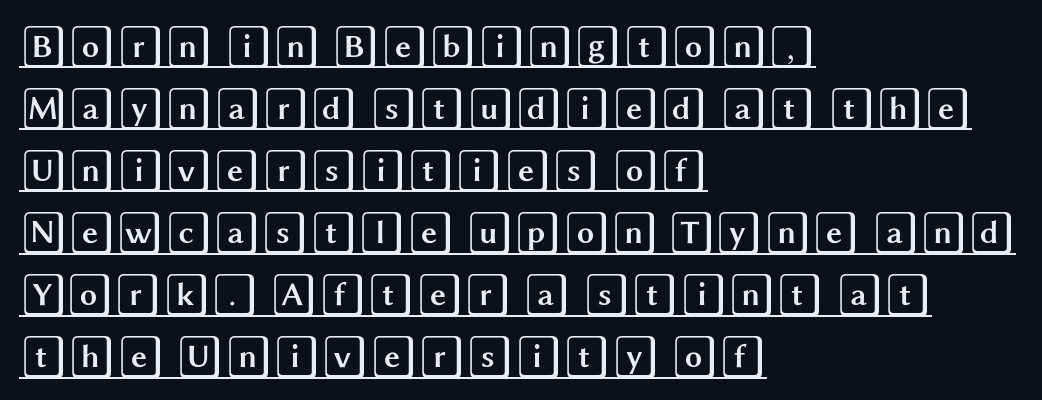
Students, observe the line beneath the letters — that is underlining. Leading: standard. A typesetter would call this zero additional tracking. The rag falls on the right side of this text block. This is roman type, the default non-slanted kind.
